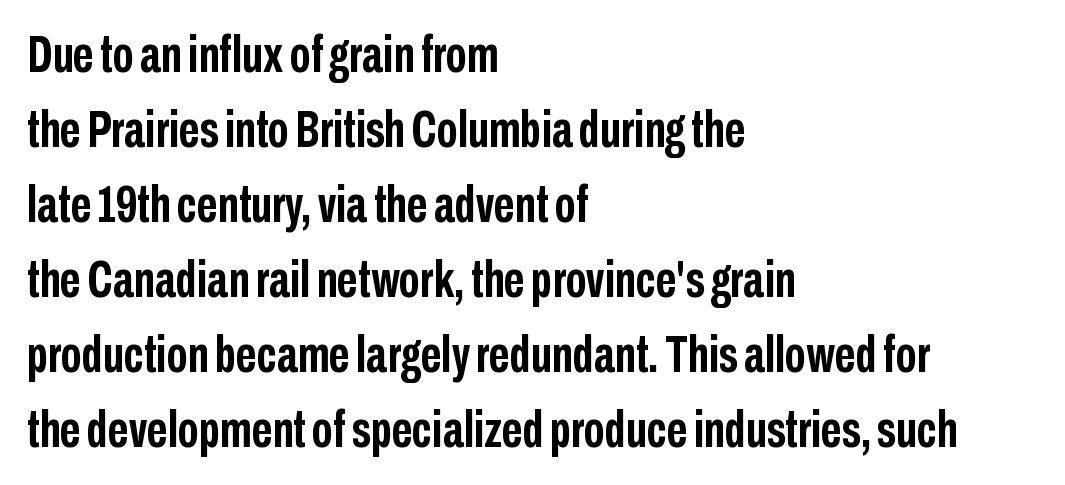
You can tell from the bare stems that sans-serif type was used. Here the designer chose a conventional face with non-uniform glyph widths. Has an underline been added? It has not. Leftover space on each line is placed entirely after the last word. Is there any slant? The stems are plumb. Is the type bold? Yes — the strokes are clearly thick and heavy.
